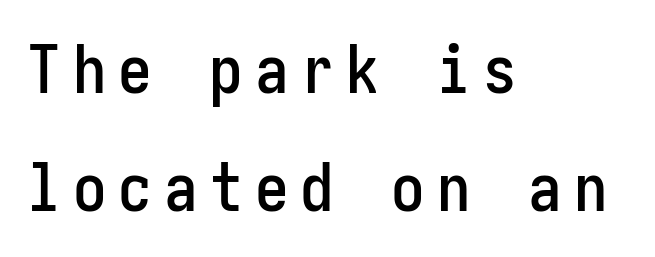
The gap between lines stays unmarked. Upright lettering throughout. If you drew a ruler down the left edge, every line would touch it. Classification — sans serif.
